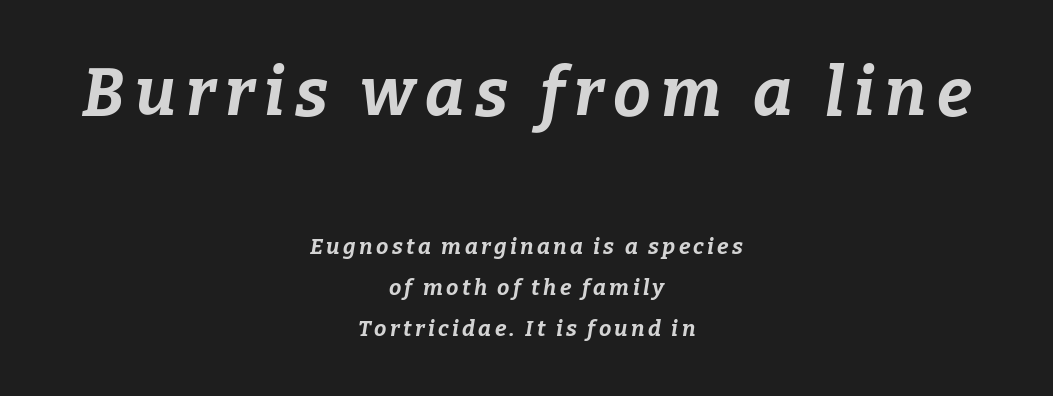
Rendered with sloped, italic letterforms. Visually the block forms a symmetrical silhouette, jagged on both flanks. A bare baseline throughout the passage. Do the characters align in a grid? No, the font is proportional. Between these two stacked blocks, the higher one wins on size.
